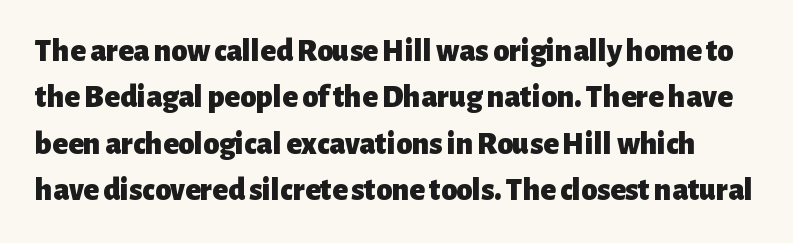
The glyphs are unaccompanied by any horizontal stroke below them. Vertical spacing — default. Grotesque or geometric, the face here clearly has no serifs. Caption: standard tracking, unaltered. Posture: straight, roman, zero tilt.
